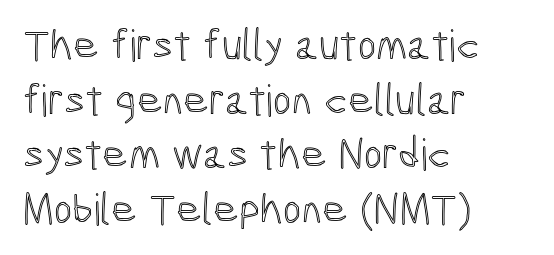
Q: Is the text italic (slanted)? A: No, it is upright.
Q: Is the text underlined? A: No.
Q: How is the paragraph aligned? A: Left-aligned.
Q: Is the spacing between letters normal or unusually wide? A: Normal.
Q: Width (condensed, normal, or wide)? A: Condensed.
Q: x-height? A: Medium.
Q: Monospaced? A: No.
